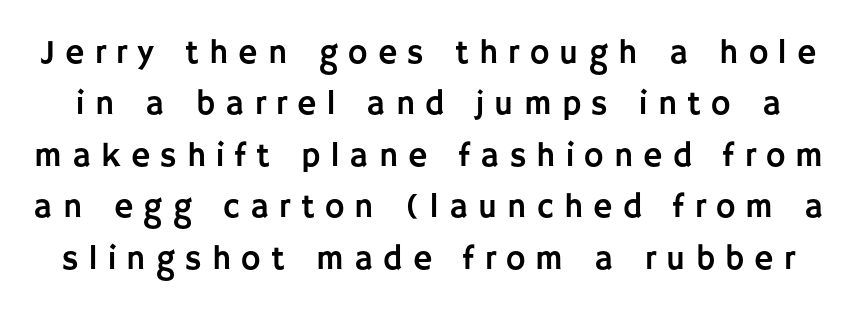
Q: Is the text italic (slanted)? A: No, it is upright.
Q: Is the typeface a serif or a sans-serif typeface? A: Sans-serif.
Q: Is the text underlined? A: No.
Q: Is the spacing between letters normal or unusually wide? A: Unusually wide.
Q: Is the spacing between lines tight, normal or loose? A: Normal.
Q: Width (condensed, normal, or wide)? A: Normal.
Q: Stroke contrast? A: Low.
Q: x-height? A: Large.
Q: Monospaced? A: No.
